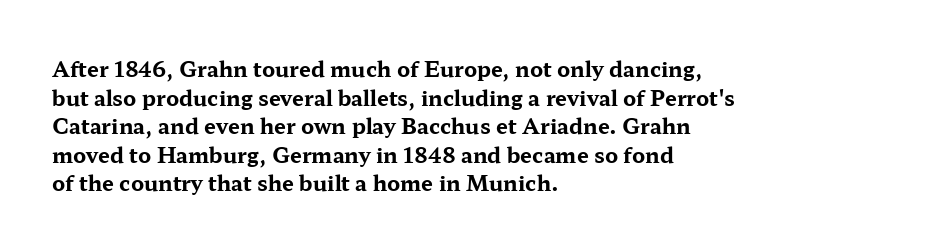
Notice how descenders clear the ascenders below comfortably — that's standard leading. Clear beneath every line of the passage. These lines are set flush left with a ragged right edge. The type sits square on the baseline with zero lean. Each word holds together tightly as a unit, with standard inter-letter gaps.
